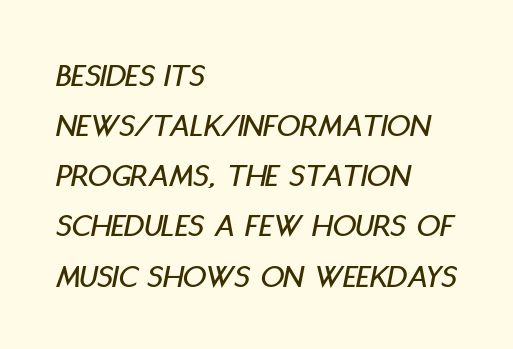
Q: Is the text italic (slanted)? A: Yes, it leans right by about 11 degrees.
Q: Is the text underlined? A: No.
Q: How is the paragraph aligned? A: Left-aligned.
Q: Is the spacing between letters normal or unusually wide? A: Normal.
Q: Is the spacing between lines tight, normal or loose? A: Normal.
Q: Width (condensed, normal, or wide)? A: Condensed.
Q: Stroke contrast? A: Low.
Q: x-height? A: Large.
Q: Monospaced? A: No.
